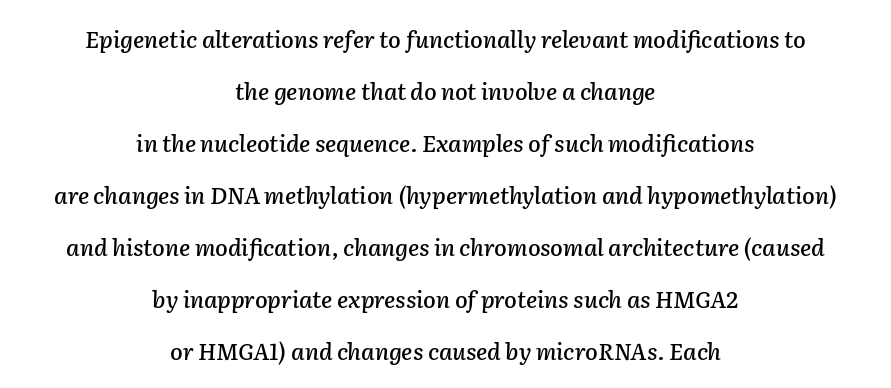
Compared with typical body copy, the letter spacing here is the same. This sample uses an oblique cut, with every glyph tilted off the vertical. One-word summary of the alignment: center. Rows of type keep a wide berth in the vertical direction. The area under the type is left untouched.
